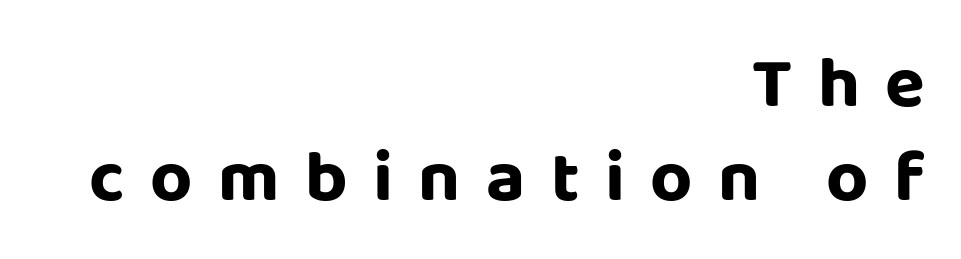
{"serif": "no", "italic": "no", "width": "normal", "stroke_contrast": "low", "x_height": "large", "monospaced": "no", "underline": "no", "align": "right", "line_spacing": "normal", "line_spacing_ratio": 1.29, "letter_spacing": "wide", "letter_spacing_em": 0.35, "glyph_px": 73}
